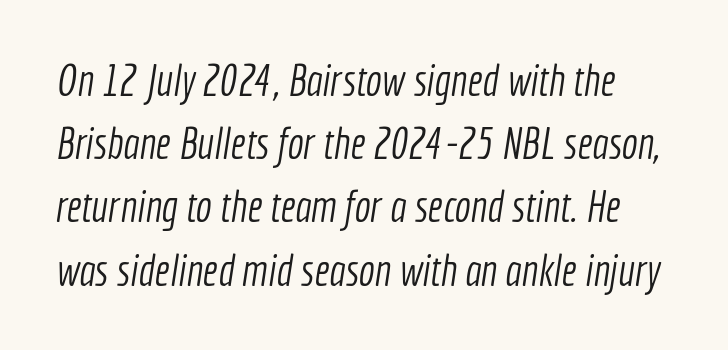
The image shows 43 px light, condensed sans-serif type; set normal line spacing (1.47x), normal letter spacing, not underlined; a medium x-height.
